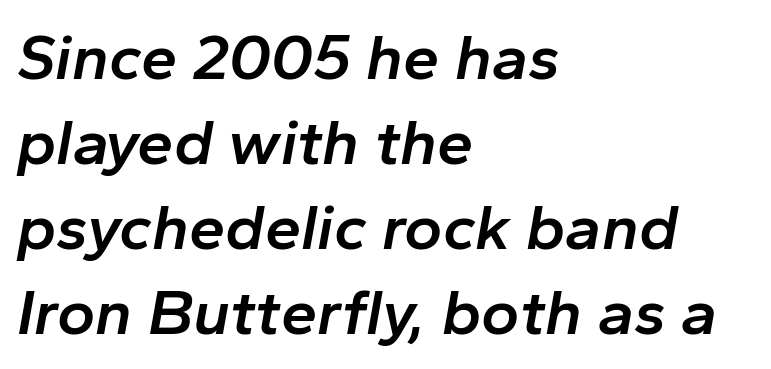
Q: Is the text bold? A: Semi-bold.
Q: Is the text italic (slanted)? A: Yes, it leans right by about 10 degrees.
Q: Is the text underlined? A: No.
Q: How is the paragraph aligned? A: Left-aligned.
Q: Is the spacing between letters normal or unusually wide? A: Normal.
Q: Is the spacing between lines tight, normal or loose? A: Normal.
Q: Width (condensed, normal, or wide)? A: Normal.
Q: Stroke contrast? A: Low.
Q: x-height? A: Medium.
Q: Monospaced? A: No.
